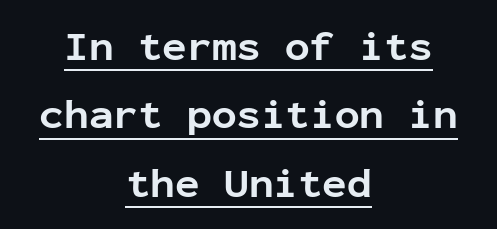
{"serif": "no", "italic": "no", "bold": "yes", "weight": "bold", "width": "normal", "stroke_contrast": "low", "x_height": "medium", "monospaced": "yes", "underline": "yes", "align": "center", "line_spacing": "normal", "line_spacing_ratio": 1.67, "letter_spacing": "normal", "letter_spacing_em": 0.0, "glyph_px": 41}
